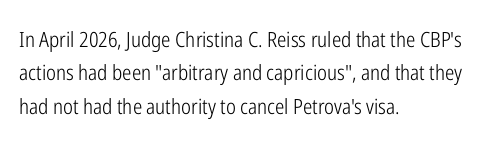
{"italic": "no", "bold": "no", "underline": "no", "align": "left", "line_spacing": "normal", "line_spacing_ratio": 1.59, "letter_spacing": "normal", "letter_spacing_em": 0.0, "glyph_px": 21}
